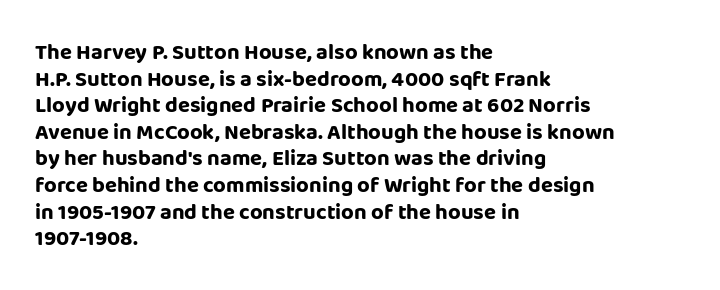
{"italic": "no", "bold": "yes", "underline": "no", "align": "left", "line_spacing_ratio": 1.21, "letter_spacing": "normal", "letter_spacing_em": 0.0, "glyph_px": 22}
